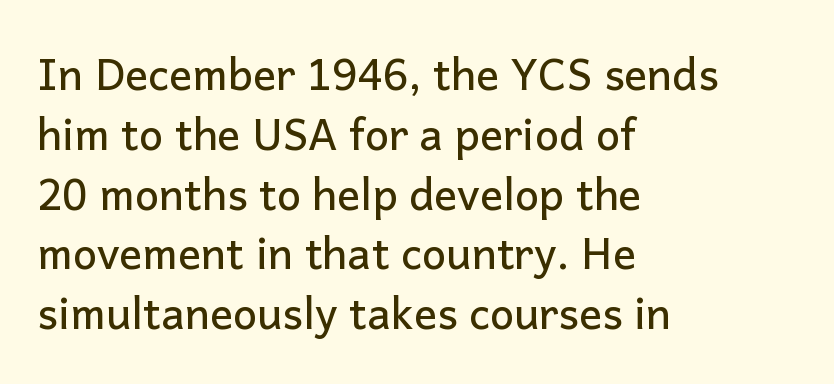
The face used here is rendered with its standard letterfit. The lines are quadded left. This block has exactly the height ordinary leading produces. Check the space under the baseline: it is left empty. A typesetter would mark this as roman, not italic.
